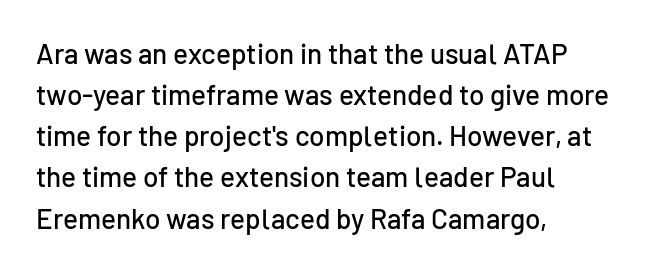
Q: Is the text italic (slanted)? A: No, it is upright.
Q: Is the typeface a serif or a sans-serif typeface? A: Sans-serif.
Q: Is the text underlined? A: No.
Q: How is the paragraph aligned? A: Left-aligned.
Q: Is the spacing between letters normal or unusually wide? A: Normal.
Q: Is the spacing between lines tight, normal or loose? A: Normal.
Q: Width (condensed, normal, or wide)? A: Normal.
Q: Stroke contrast? A: Low.
Q: x-height? A: Medium.
Q: Monospaced? A: No.
